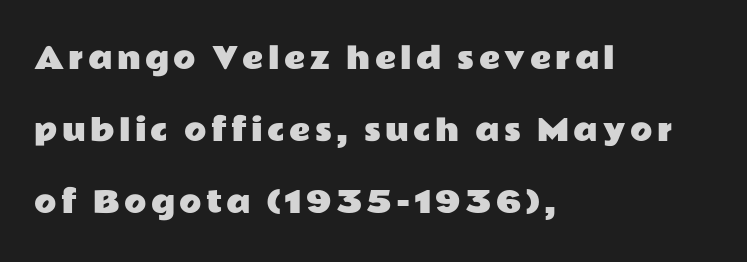
Every row of glyphs begins at an identical x-position on the left. Posture: straight, roman, zero tilt. Anything drawn beneath the words? Only blank space. Varying glyph widths throughout — classic text-font behaviour. If you measured baseline to baseline, you'd find a long distance. Grotesque or geometric, the face here clearly has no serifs.
